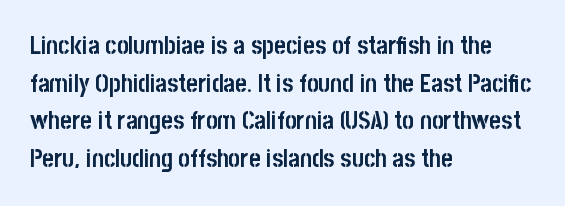
The image shows 25 px bold type, upright; set left-aligned, normal line spacing (1.51x), normal letter spacing, not underlined.
